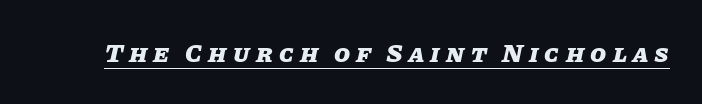
The image shows 26 px bold type, italic (leaning right); set unusually wide letter spacing (+0.24 em), underlined.
